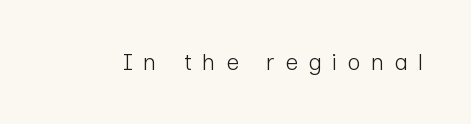
{"italic": "no", "bold": "no", "underline": "no", "letter_spacing": "wide", "letter_spacing_em": 0.44, "glyph_px": 23}
